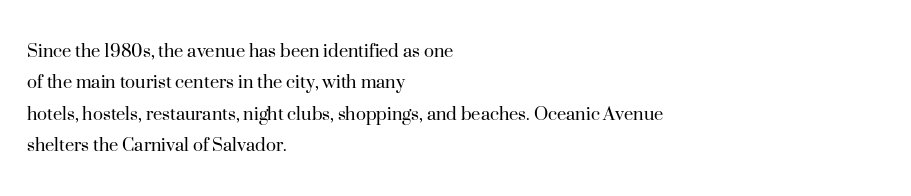
Each row of text sits above clean, open space. Italic? Not at all — the glyphs are vertical. Typeset ragged right — the left edge is the straight one. Each word holds together tightly as a unit, with standard inter-letter gaps. Interline gaps are of average width in this sample.
